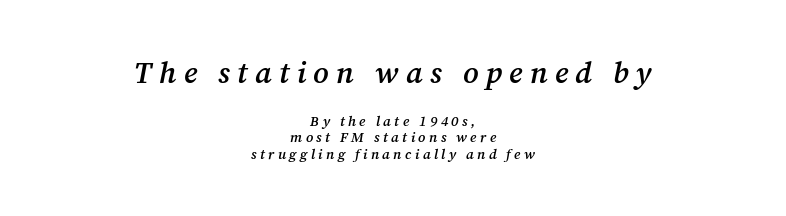
{"serif": "yes", "italic": "yes", "lean": "right", "slant_degrees": 12, "bold": "semi", "weight": "semibold", "width": "normal", "stroke_contrast": "medium", "x_height": "medium", "monospaced": "no", "underline": "no", "align": "center", "line_spacing_ratio": 1.19, "letter_spacing": "wide", "letter_spacing_em": 0.24, "larger_block": "first", "size_ratio": 2.14, "glyph_px": 30}
